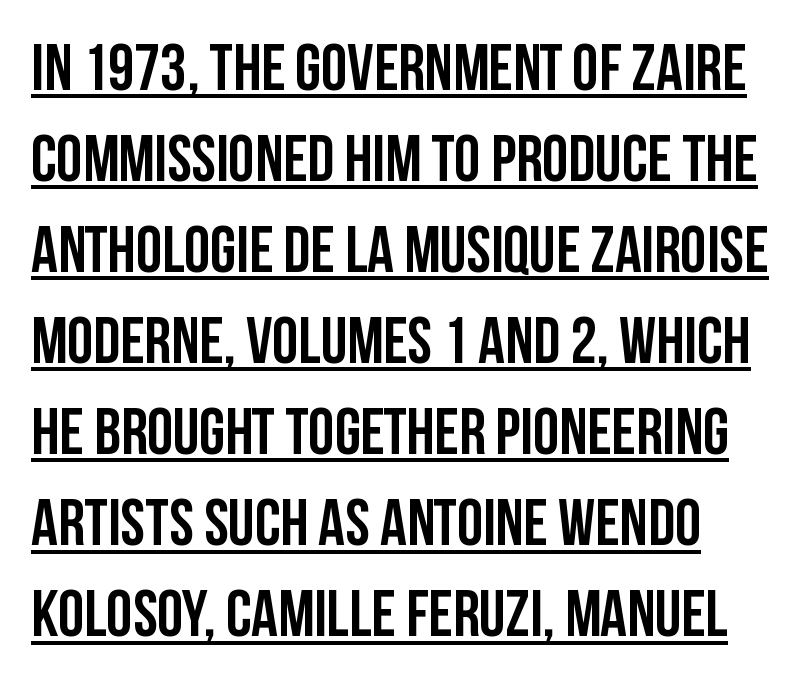
{"serif": "no", "italic": "no", "bold": "yes", "weight": "semibold", "width": "condensed", "stroke_contrast": "low", "x_height": "large", "monospaced": "no", "underline": "yes", "line_spacing": "normal", "line_spacing_ratio": 1.38, "letter_spacing": "normal", "letter_spacing_em": 0.0, "glyph_px": 66}
